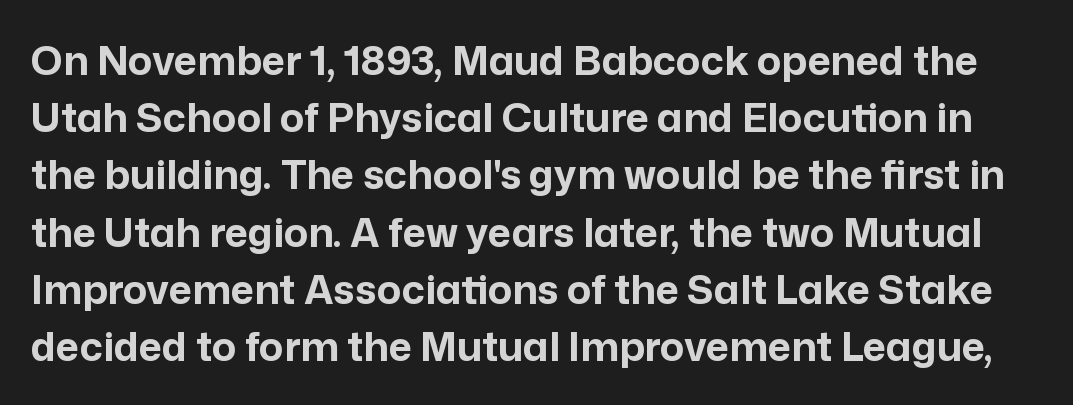
Q: Is the text bold? A: Yes.
Q: Is the text italic (slanted)? A: No, it is upright.
Q: Is the typeface a serif or a sans-serif typeface? A: Sans-serif.
Q: Is the text underlined? A: No.
Q: Is the spacing between letters normal or unusually wide? A: Normal.
Q: Is the spacing between lines tight, normal or loose? A: Normal.
Q: Width (condensed, normal, or wide)? A: Normal.
Q: Stroke contrast? A: Low.
Q: x-height? A: Medium.
Q: Monospaced? A: No.
